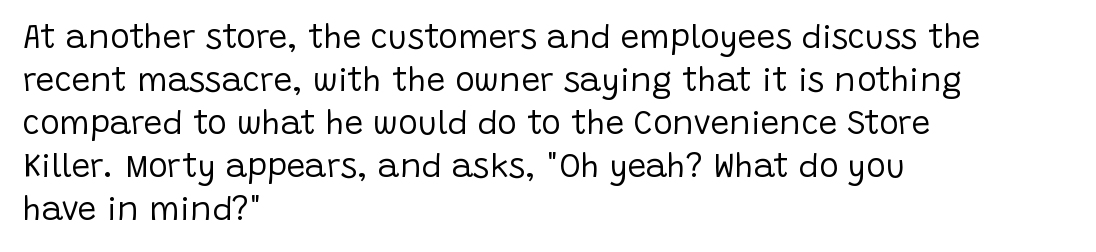
It's the straight-up-and-down kind of type. Each letter keeps its own natural width here, so spacing adapts to shape. This sample keeps an unexceptional amount of space between lines. Clear beneath every line of the passage. These lines are set flush left with a ragged right edge.
